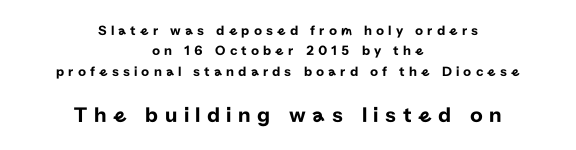
{"italic": "no", "underline": "no", "align": "center", "line_spacing": "normal", "line_spacing_ratio": 1.46, "letter_spacing": "wide", "letter_spacing_em": 0.29, "larger_block": "second", "size_ratio": 1.57, "glyph_px": 22}
